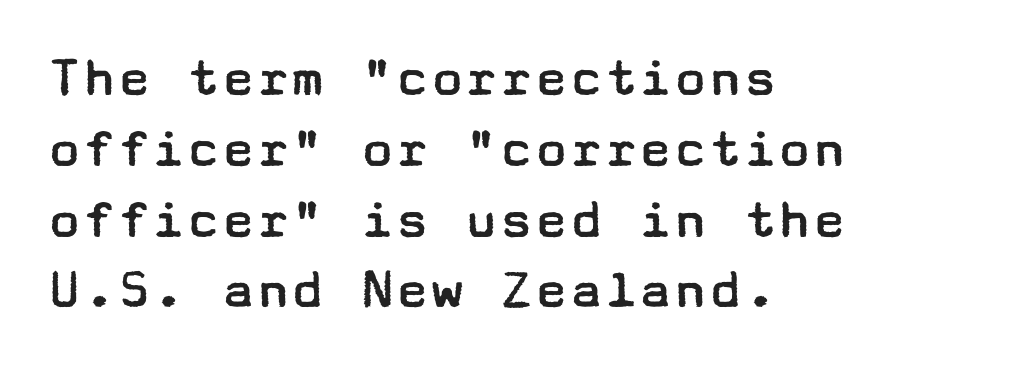
A roman cut, with each character standing at attention. The rendering shows plain stroke endings on the letterforms — a sans-serif design. The strokes carry an ordinary text weight at most. A clean baseline with only descenders dipping below it. The compositor pushed each line to the left boundary.
